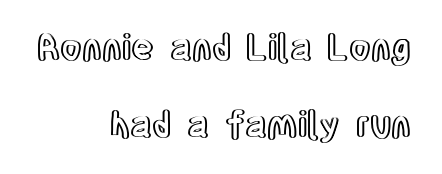
The image shows 35 px condensed type, upright; set right-aligned, loose line spacing (2.19x), normal letter spacing, not underlined; a large x-height.
